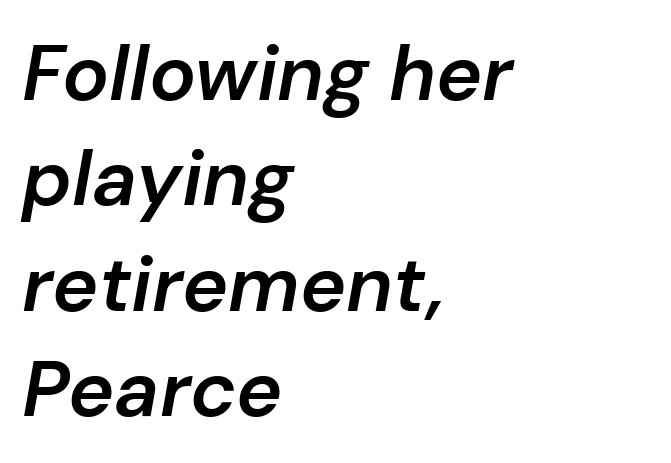
{"italic": "yes", "lean": "right", "slant_degrees": 10, "bold": "semi", "weight": "semibold", "width": "normal", "stroke_contrast": "low", "x_height": "medium", "monospaced": "no", "underline": "no", "align": "left", "line_spacing": "normal", "line_spacing_ratio": 1.35, "letter_spacing": "normal", "letter_spacing_em": 0.0, "glyph_px": 78}
